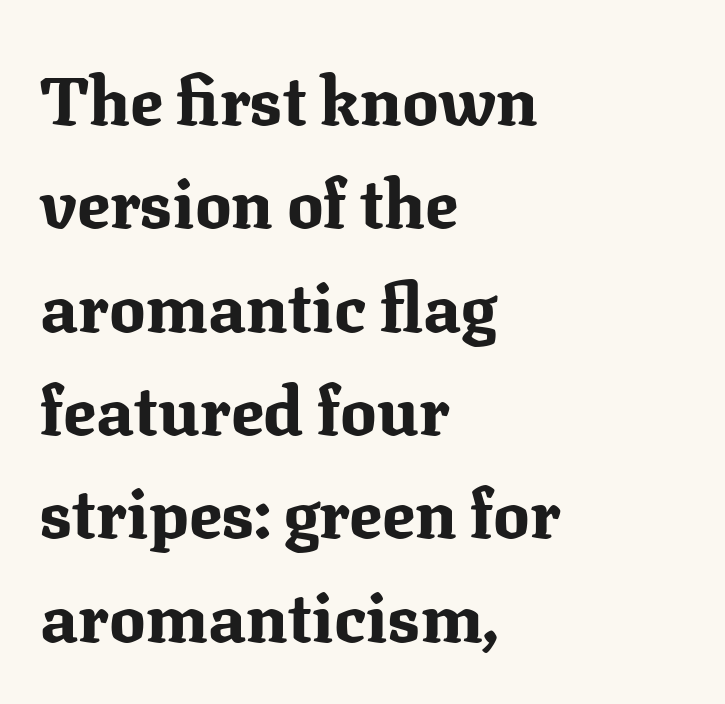
The image shows 68 px bold serif type, upright; set left-aligned, normal line spacing (1.52x), normal letter spacing, not underlined; medium stroke contrast and a medium x-height.
